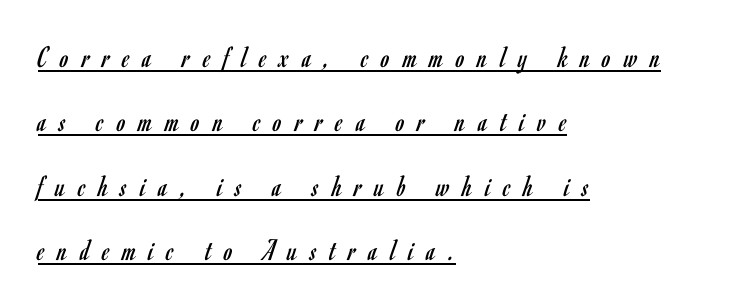
How would I describe the line gaps? Wide and relaxed. This sample has the flowing, uneven cadence of proportional lettering. Type style note: lacks serifs. Quick note: underline on.
